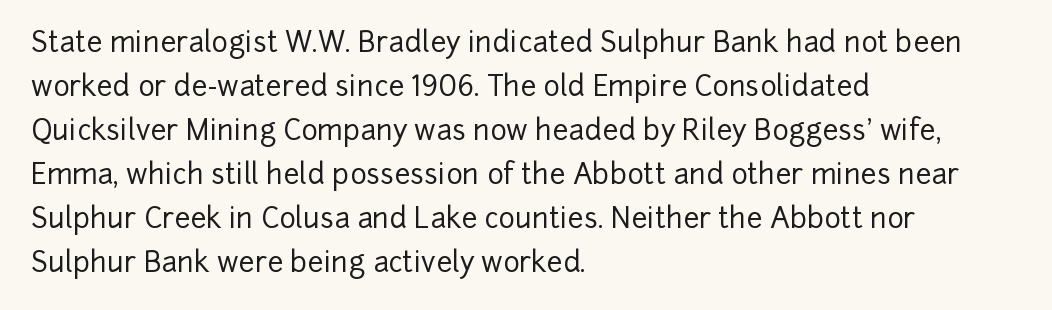
{"serif": "no", "italic": "no", "width": "normal", "stroke_contrast": "low", "x_height": "medium", "monospaced": "no", "underline": "no", "align": "left", "line_spacing": "normal", "line_spacing_ratio": 1.57, "letter_spacing": "normal", "letter_spacing_em": 0.0, "glyph_px": 28}
